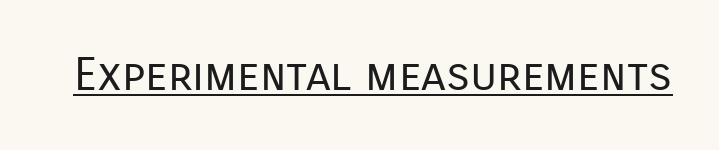
The weight tops out at a normal text grade. Quick note: underline on. Inter-character spacing is left at the font's built-in metrics. The letters stand upright; this is a roman face. The face used here is a sans, in the tradition of grotesques and geometrics.
